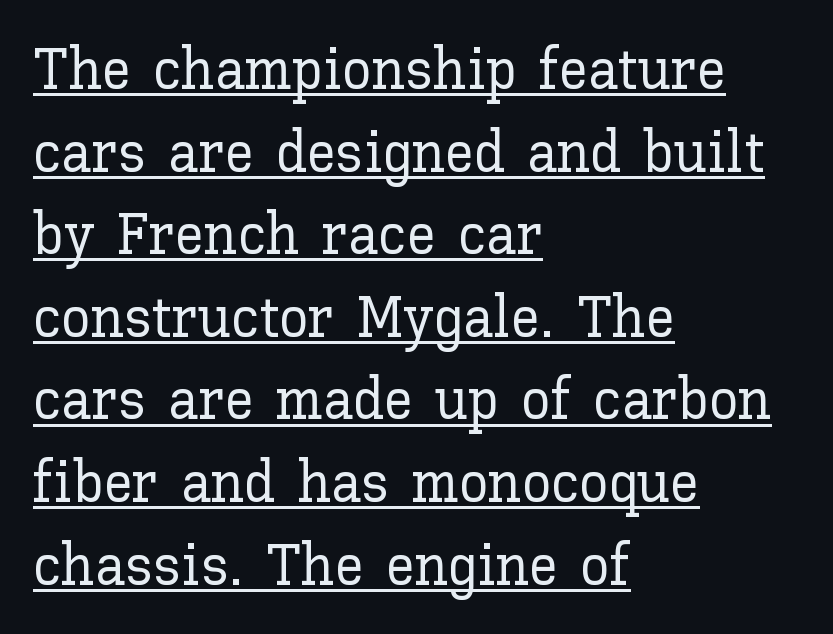
These lines keep a tight, regular rhythm from letter to letter. Vertical strokes here are truly vertical. Whoever set this chose a conventional vertical rhythm. Looks like regular typesetting: each glyph gets only the width it needs.
